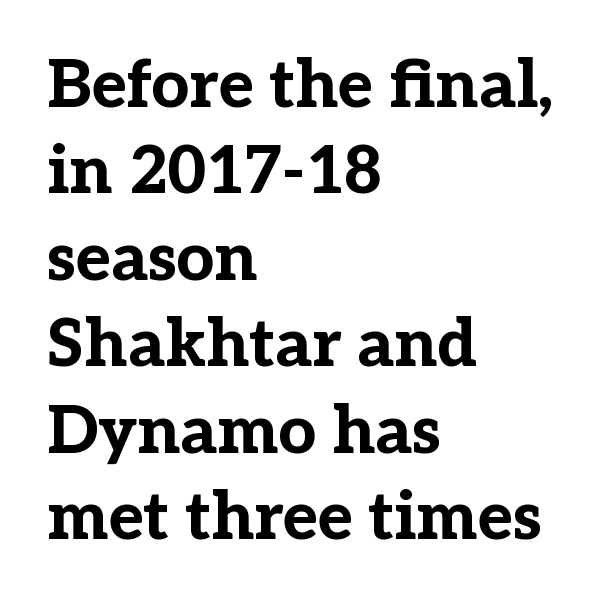
Q: Is the text bold? A: Yes.
Q: Is the text italic (slanted)? A: No, it is upright.
Q: Is the typeface a serif or a sans-serif typeface? A: Serif.
Q: Is the text underlined? A: No.
Q: How is the paragraph aligned? A: Left-aligned.
Q: Is the spacing between letters normal or unusually wide? A: Normal.
Q: Is the spacing between lines tight, normal or loose? A: Normal.
Q: Width (condensed, normal, or wide)? A: Normal.
Q: Stroke contrast? A: Low.
Q: x-height? A: Medium.
Q: Monospaced? A: No.
